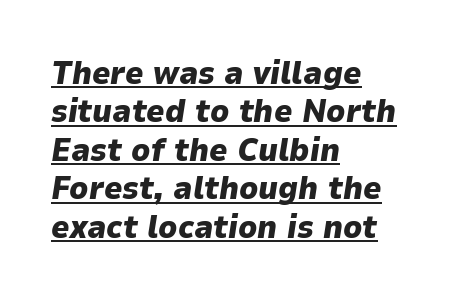
The ragged edge is on the right, which tells us the setting is flush left. Glance below the letters and you will spot a drawn line. What stands out about the letter spacing? Nothing — it is the standard amount. Spacing verdict: proportional, widths tailored to each character. How heavy is the stroke? Heavy — this is a bold.
